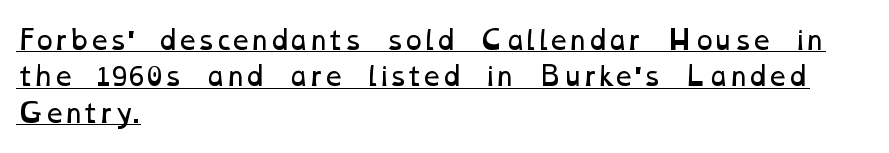
The image shows 26 px text type; set left-aligned, normal line spacing (1.4x), normal letter spacing, underlined.
